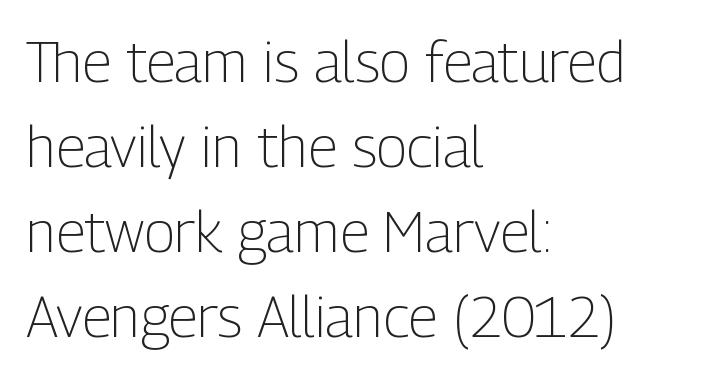
{"serif": "no", "italic": "no", "bold": "no", "weight": "light", "width": "condensed", "stroke_contrast": "low", "x_height": "medium", "monospaced": "no", "underline": "no", "align": "left", "line_spacing": "normal", "line_spacing_ratio": 1.49, "letter_spacing": "normal", "letter_spacing_em": 0.0, "glyph_px": 57}
